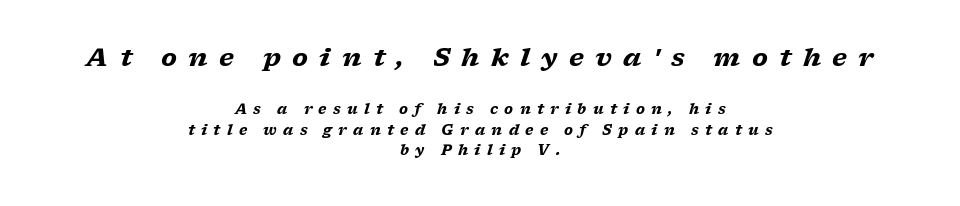
Bare-footed words on every line. Is the letter spacing exaggerated? Yes — the characters are pushed far apart. The whole block is typeset with a tilt. Teacher's note: observe the equal gaps on both sides — that is centered alignment. The font is running at its bold setting.
